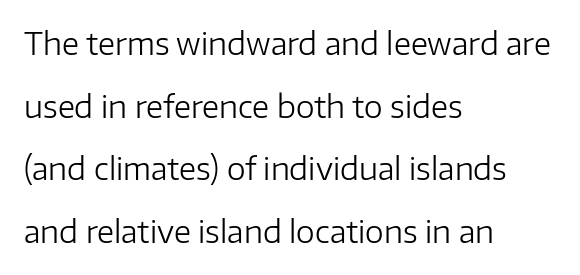
Unlike a traditional serif, this face leaves its strokes unadorned. The glyphs are unaccompanied by any horizontal stroke below them. The letters sit at their default tracking, neither squeezed nor spread. Does the copy run flush right? No — it runs flush left. The space between consecutive lines is lavish. If you drew a line through each stem, it would be perfectly vertical.
